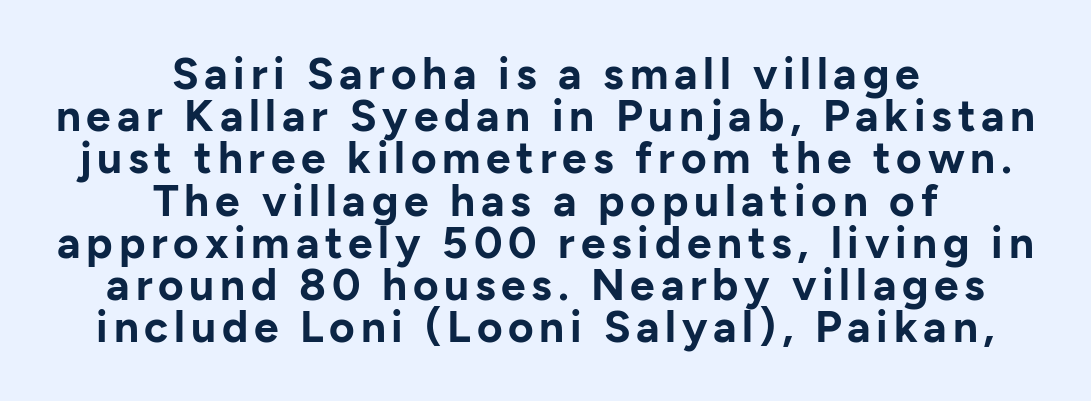
The glyphs have the mass of a bold cut. Italic: no, the glyphs are upright roman. The passage shown is typed in a proportional face where columns would drift. The glyphs are unaccompanied by any horizontal stroke below them.
